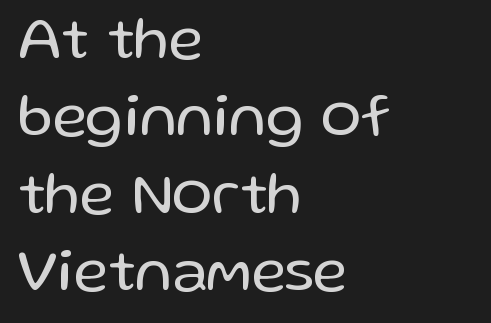
Q: Is the text bold? A: No.
Q: Is the text italic (slanted)? A: No, it is upright.
Q: Is the typeface a serif or a sans-serif typeface? A: Sans-serif.
Q: Is the text underlined? A: No.
Q: How is the paragraph aligned? A: Left-aligned.
Q: Is the spacing between letters normal or unusually wide? A: Normal.
Q: Is the spacing between lines tight, normal or loose? A: Normal.
Q: Width (condensed, normal, or wide)? A: Normal.
Q: Stroke contrast? A: Low.
Q: x-height? A: Medium.
Q: Monospaced? A: No.
